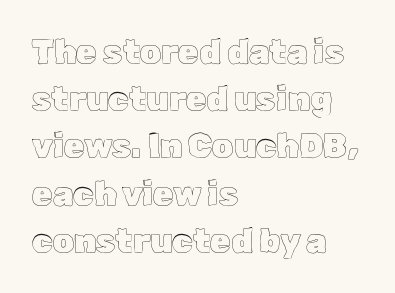
Q: Is the text italic (slanted)? A: No, it is upright.
Q: Is the text underlined? A: No.
Q: How is the paragraph aligned? A: Left-aligned.
Q: Is the spacing between letters normal or unusually wide? A: Normal.
Q: Is the spacing between lines tight, normal or loose? A: Normal.
Q: Width (condensed, normal, or wide)? A: Normal.
Q: x-height? A: Medium.
Q: Monospaced? A: No.
